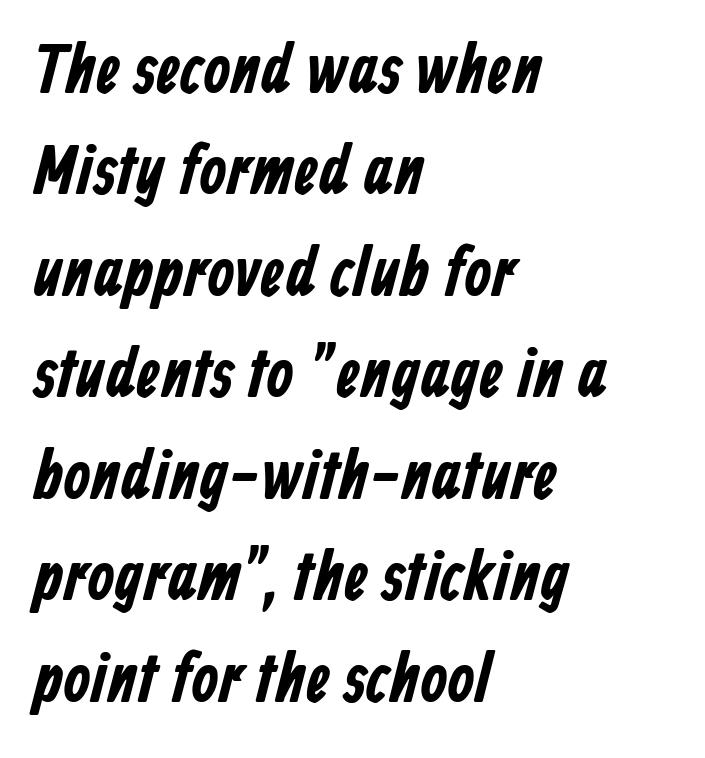
The face used here is a sans, in the tradition of grotesques and geometrics. Character widths vary here, with narrow letters taking less room than wide ones. These lines are set flush left with a ragged right edge. Has an underline been added? It has not. Caption: standard tracking, unaltered.
